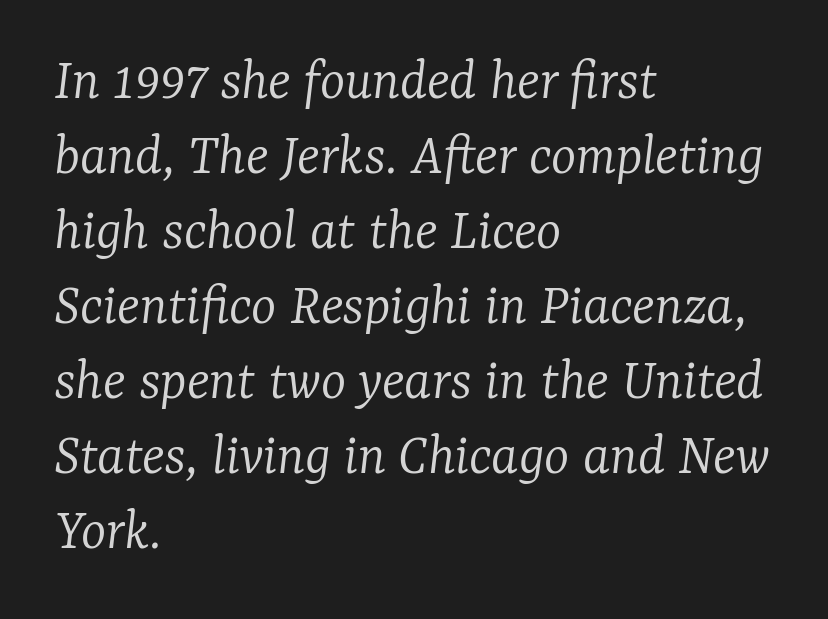
The image shows 60 px light serif type, italic (leaning right); set left-aligned, normal line spacing (1.25x), normal letter spacing, not underlined; low stroke contrast and a medium x-height.
